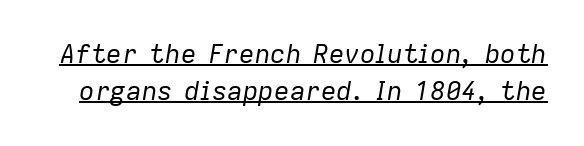
Q: Is the text bold? A: No.
Q: Is the text italic (slanted)? A: Yes, it leans right by about 9 degrees.
Q: Is the text underlined? A: Yes.
Q: Is the spacing between letters normal or unusually wide? A: Normal.
Q: Is the spacing between lines tight, normal or loose? A: Normal.
